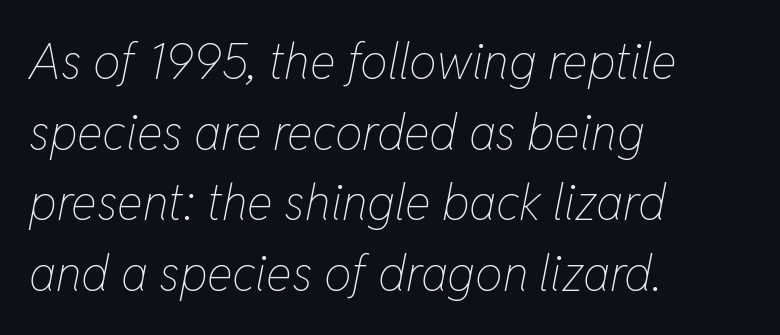
{"italic": "yes", "lean": "right", "slant_degrees": 11, "bold": "no", "weight": "thin", "width": "condensed", "stroke_contrast": "low", "x_height": "medium", "monospaced": "no", "underline": "no", "align": "left", "line_spacing": "normal", "line_spacing_ratio": 1.44, "letter_spacing": "normal", "letter_spacing_em": 0.0, "glyph_px": 49}
